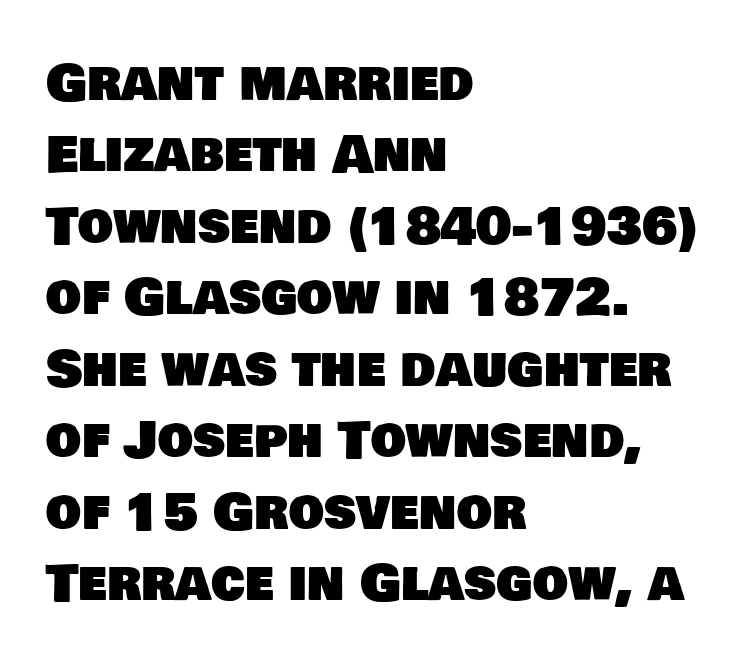
The image shows 50 px sans-serif type; set left-aligned, normal line spacing (1.43x), normal letter spacing, not underlined; low stroke contrast and a large x-height.
